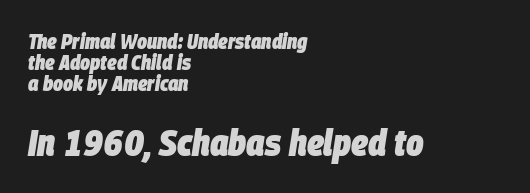
The image shows 37 px heavy, condensed type, italic (leaning right); set left-aligned, tight line spacing (0.99x), normal letter spacing, not underlined; the second (bottom) block is 1.76x larger; low stroke contrast and a large x-height.
